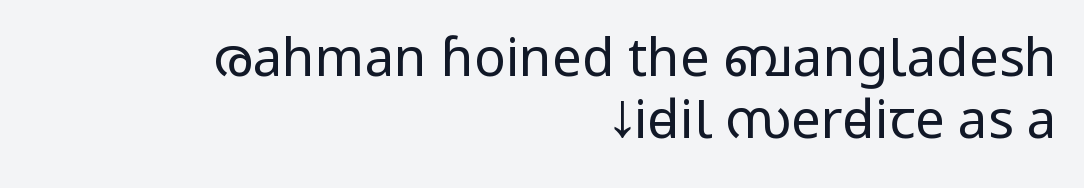
Q: Is the text bold? A: No.
Q: Is the text italic (slanted)? A: No, it is upright.
Q: Is the typeface a serif or a sans-serif typeface? A: Sans-serif.
Q: Is the text underlined? A: No.
Q: How is the paragraph aligned? A: Right-aligned.
Q: Is the spacing between letters normal or unusually wide? A: Normal.
Q: Width (condensed, normal, or wide)? A: Condensed.
Q: Stroke contrast? A: Low.
Q: x-height? A: Large.
Q: Monospaced? A: No.
